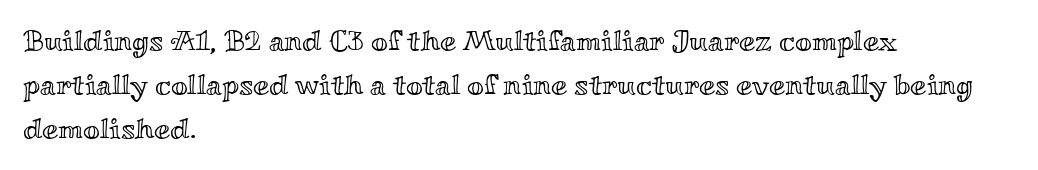
The image shows 29 px wide type, upright; set left-aligned, normal line spacing (1.52x), normal letter spacing, not underlined; a small x-height.
